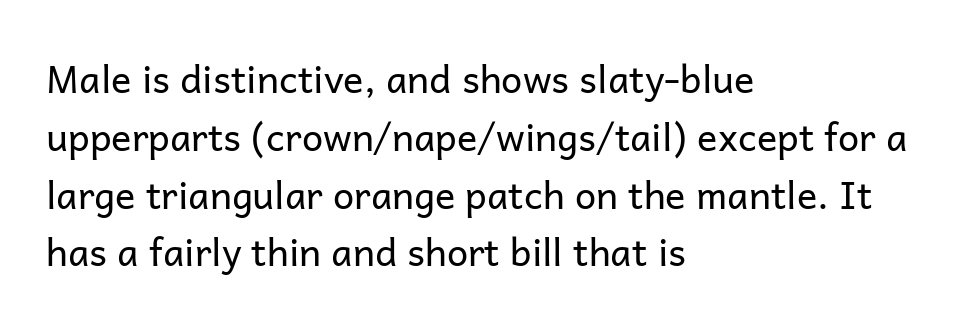
The image shows 38 px regular-weight sans-serif type, upright; set left-aligned, normal line spacing (1.52x), normal letter spacing, not underlined; low stroke contrast and a medium x-height.
